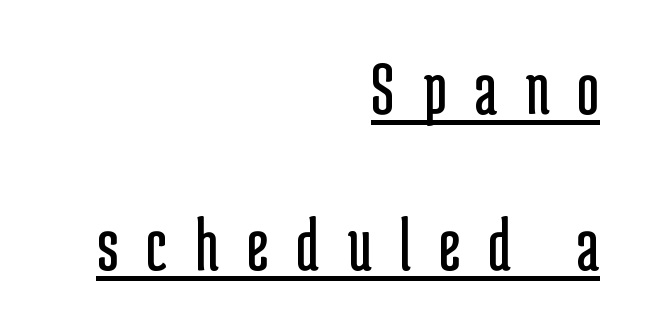
Character widths vary here, with narrow letters taking less room than wide ones. Does the leading feel generous? Absolutely, it's lavish. Does the type have serifs? No, each stem ends abruptly. Posture: vertical.
